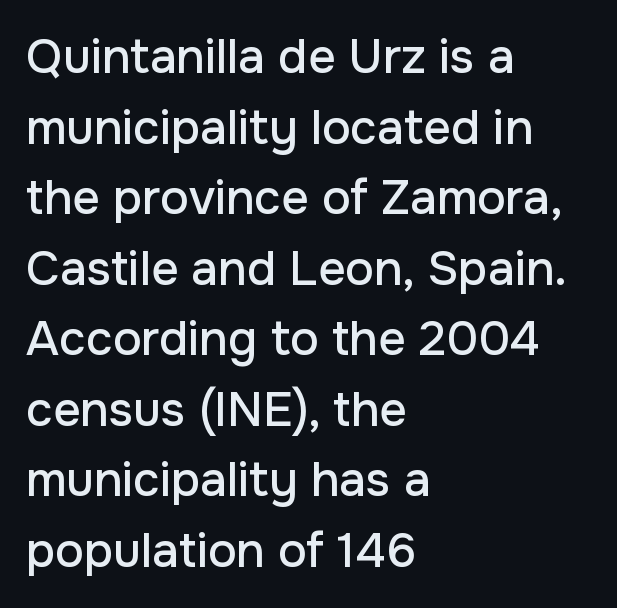
The specimen omits any rule beneath the text block's lines. Visually the block forms a straight wall on the left and a jagged coastline on the right. Do the letters lean? They stand straight. The gaps between neighbouring characters are ordinary and unremarkable. These lines are rendered in a variable-pitch font. Compared with typical paragraphs, the rows here are spaced about the same.
